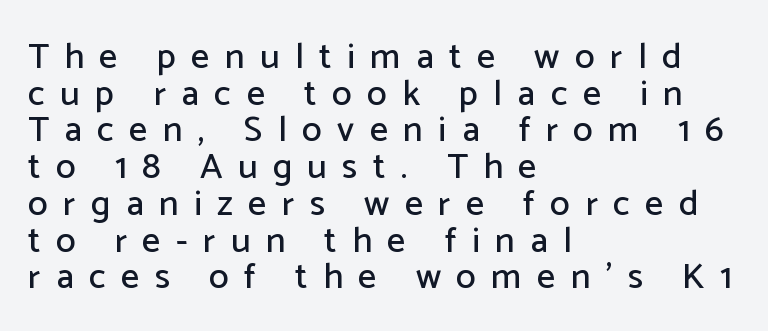
The typesetter chose a ragged-right arrangement here. Classification — sans serif. Characters remain perfectly vertical along every line. Descenders hang freely into open space.
